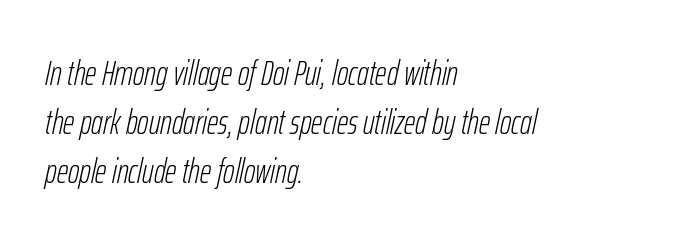
Q: Is the text bold? A: No.
Q: Is the text italic (slanted)? A: Yes, it leans right by about 12 degrees.
Q: Is the text underlined? A: No.
Q: How is the paragraph aligned? A: Left-aligned.
Q: Is the spacing between letters normal or unusually wide? A: Normal.
Q: Is the spacing between lines tight, normal or loose? A: Normal.
Q: Width (condensed, normal, or wide)? A: Condensed.
Q: Stroke contrast? A: Low.
Q: x-height? A: Medium.
Q: Monospaced? A: No.
